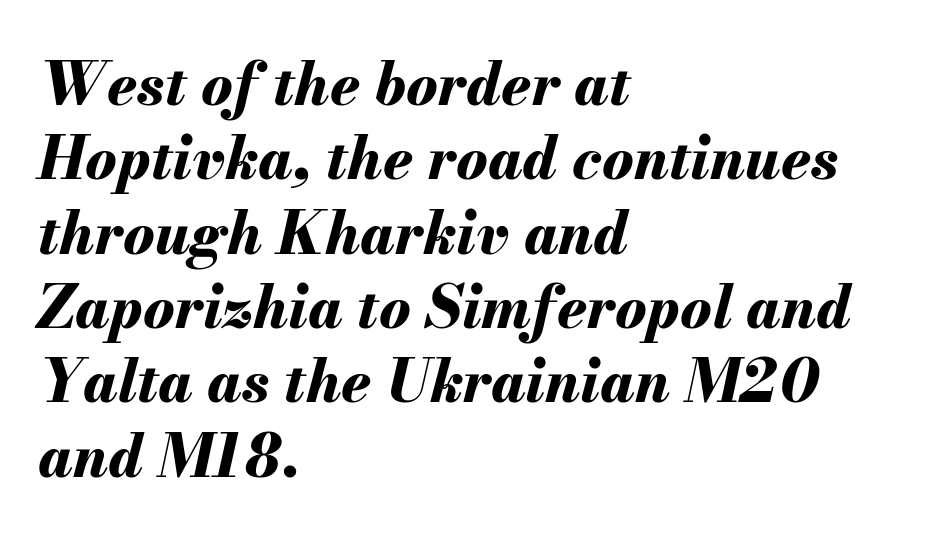
{"italic": "yes", "lean": "right", "slant_degrees": 13, "bold": "yes", "weight": "bold", "width": "normal", "stroke_contrast": "medium", "x_height": "small", "monospaced": "no", "underline": "no", "align": "left", "line_spacing": "normal", "line_spacing_ratio": 1.26, "letter_spacing": "normal", "letter_spacing_em": 0.0, "glyph_px": 59}
